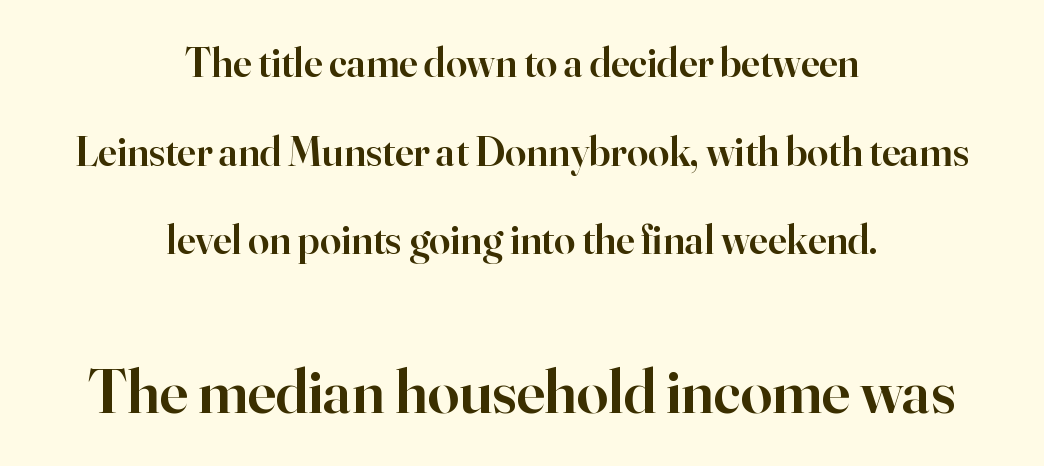
The image shows 63 px semibold serif type, upright; set centered, loose line spacing (2.11x), normal letter spacing, not underlined; the second (bottom) block is 1.5x larger; high stroke contrast and a small x-height.
